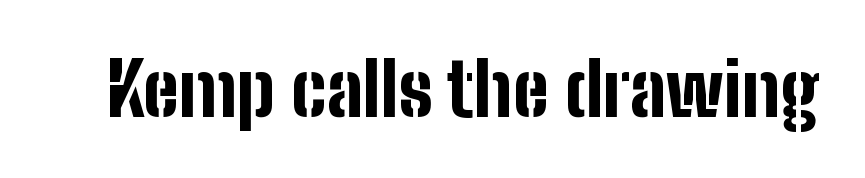
Q: Is the text bold? A: Yes.
Q: Is the text italic (slanted)? A: No, it is upright.
Q: Is the typeface a serif or a sans-serif typeface? A: Sans-serif.
Q: Is the text underlined? A: No.
Q: Is the spacing between letters normal or unusually wide? A: Normal.
Q: Width (condensed, normal, or wide)? A: Condensed.
Q: Stroke contrast? A: Low.
Q: x-height? A: Medium.
Q: Monospaced? A: No.
